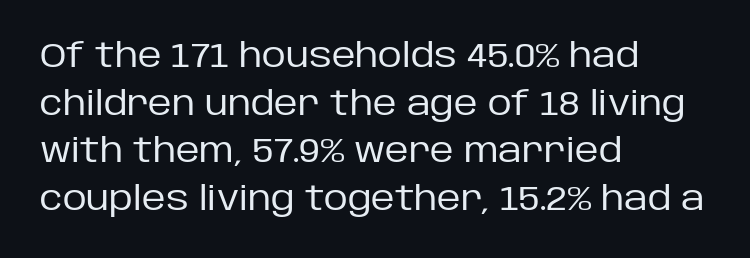
Italic: no, the glyphs are upright roman. The passage shown is typeset with a sans-serif family. The letters sit at their default tracking, neither squeezed nor spread. Heft: none added — not bold. The lines in this sample share a left origin and differ only in where they stop. How would I describe the line gaps? Plain and ordinary.
